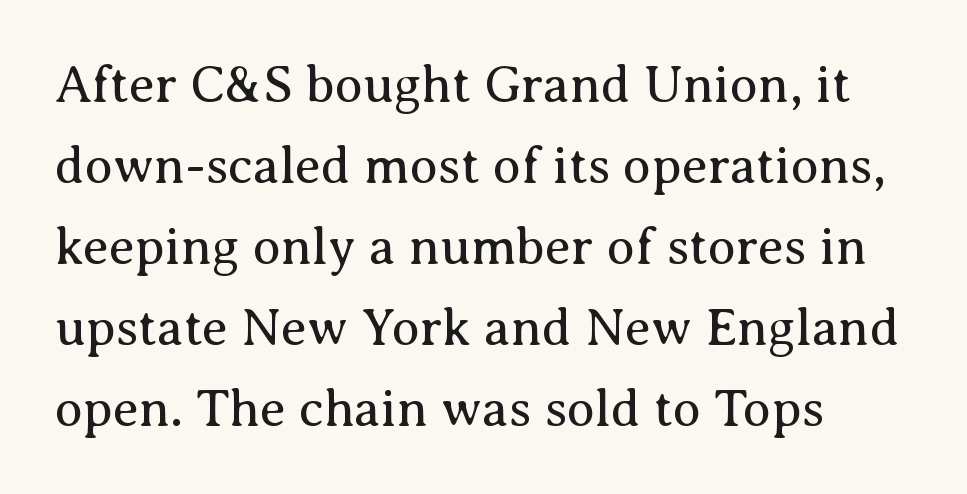
Q: Is the text bold? A: No.
Q: Is the text italic (slanted)? A: No, it is upright.
Q: Is the typeface a serif or a sans-serif typeface? A: Serif.
Q: Is the text underlined? A: No.
Q: How is the paragraph aligned? A: Left-aligned.
Q: Is the spacing between letters normal or unusually wide? A: Normal.
Q: Is the spacing between lines tight, normal or loose? A: Normal.
Q: Width (condensed, normal, or wide)? A: Normal.
Q: Stroke contrast? A: Medium.
Q: x-height? A: Medium.
Q: Monospaced? A: No.
